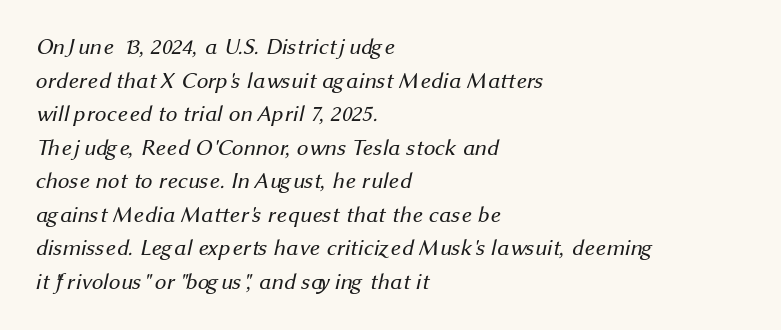
The image shows 23 px text type; set left-aligned, normal line spacing (1.46x), normal letter spacing, not underlined.
